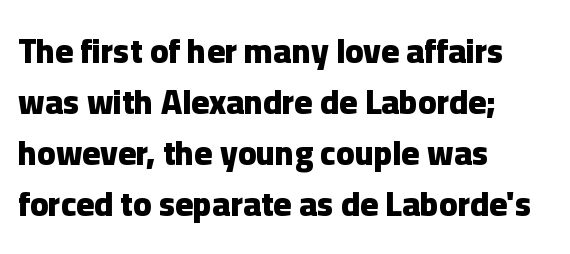
The image shows 34 px heavy sans-serif type, upright; set left-aligned, normal line spacing (1.5x), normal letter spacing, not underlined; low stroke contrast and a medium x-height.
